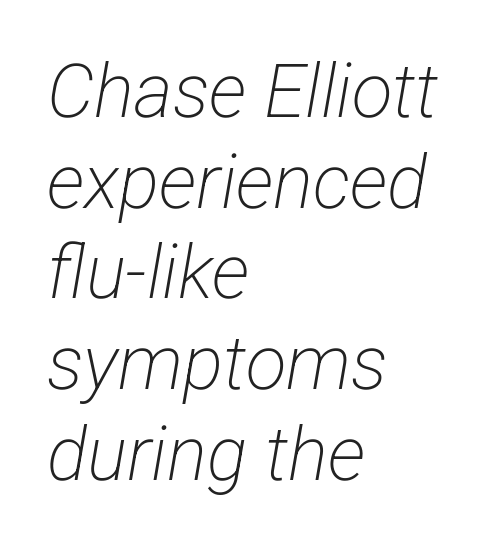
{"serif": "no", "bold": "no", "weight": "light", "width": "condensed", "stroke_contrast": "low", "x_height": "medium", "monospaced": "no", "underline": "no", "align": "left", "line_spacing_ratio": 1.21, "letter_spacing": "normal", "letter_spacing_em": 0.0, "glyph_px": 75}
